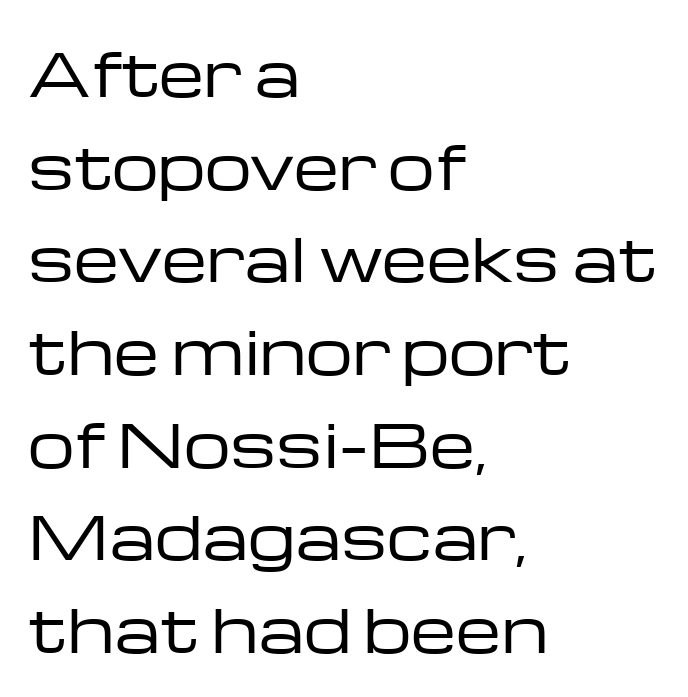
Q: Is the text bold? A: No.
Q: Is the text italic (slanted)? A: No, it is upright.
Q: Is the typeface a serif or a sans-serif typeface? A: Sans-serif.
Q: Is the text underlined? A: No.
Q: How is the paragraph aligned? A: Left-aligned.
Q: Is the spacing between letters normal or unusually wide? A: Normal.
Q: Is the spacing between lines tight, normal or loose? A: Normal.
Q: Width (condensed, normal, or wide)? A: Wide.
Q: Stroke contrast? A: Low.
Q: x-height? A: Medium.
Q: Monospaced? A: No.
